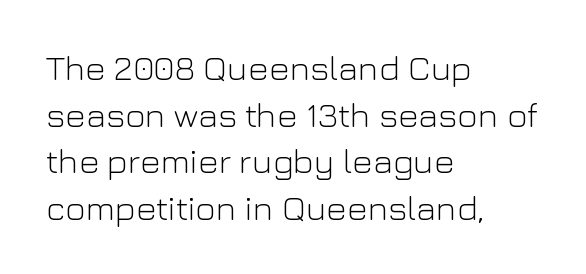
Q: Is the text bold? A: No.
Q: Is the text italic (slanted)? A: No, it is upright.
Q: Is the typeface a serif or a sans-serif typeface? A: Sans-serif.
Q: Is the text underlined? A: No.
Q: How is the paragraph aligned? A: Left-aligned.
Q: Is the spacing between letters normal or unusually wide? A: Normal.
Q: Is the spacing between lines tight, normal or loose? A: Normal.
Q: Width (condensed, normal, or wide)? A: Normal.
Q: Stroke contrast? A: Low.
Q: x-height? A: Medium.
Q: Monospaced? A: No.
